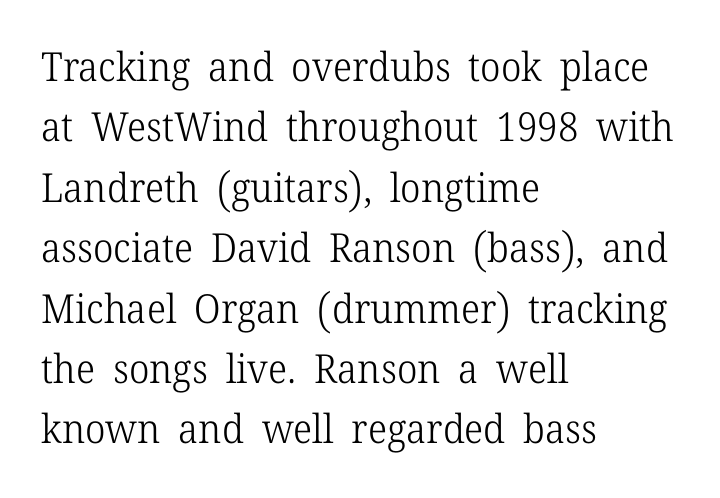
The image shows 40 px light serif type, upright; set left-aligned, normal line spacing (1.51x), normal letter spacing, not underlined; low stroke contrast and a medium x-height.
